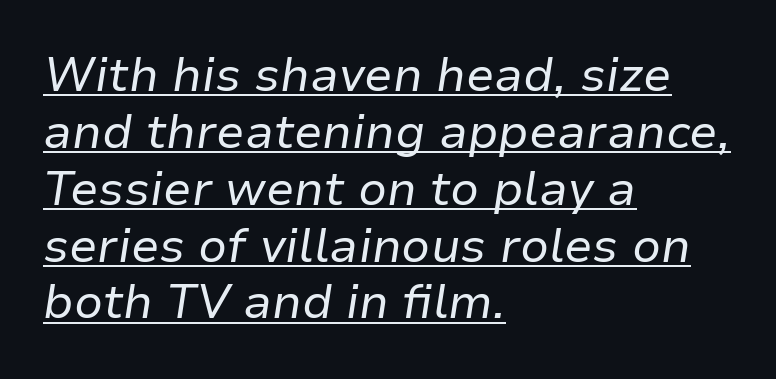
Q: Is the text bold? A: No.
Q: Is the text italic (slanted)? A: Yes, it leans right by about 9 degrees.
Q: Is the text underlined? A: Yes.
Q: How is the paragraph aligned? A: Left-aligned.
Q: Is the spacing between letters normal or unusually wide? A: Normal.
Q: Width (condensed, normal, or wide)? A: Normal.
Q: Stroke contrast? A: Low.
Q: x-height? A: Medium.
Q: Monospaced? A: No.
